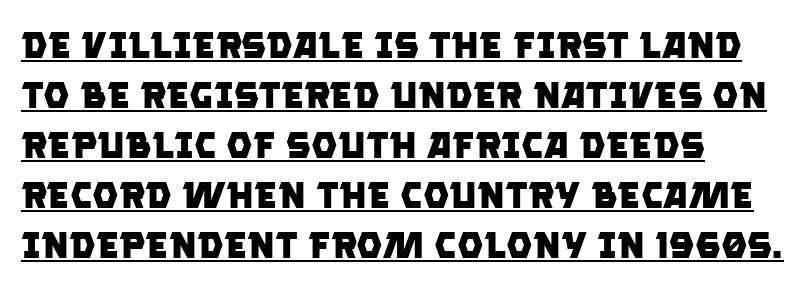
Q: Is the text bold? A: Yes.
Q: Is the typeface a serif or a sans-serif typeface? A: Sans-serif.
Q: Is the text underlined? A: Yes.
Q: How is the paragraph aligned? A: Left-aligned.
Q: Is the spacing between letters normal or unusually wide? A: Normal.
Q: Is the spacing between lines tight, normal or loose? A: Normal.
Q: Width (condensed, normal, or wide)? A: Normal.
Q: Stroke contrast? A: Low.
Q: x-height? A: Large.
Q: Monospaced? A: No.
